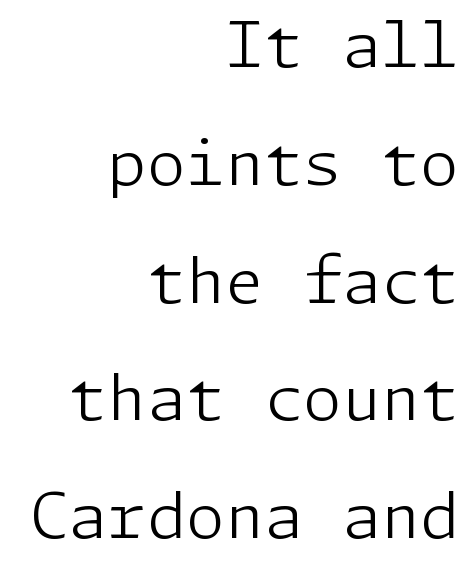
The image shows 63 px light sans-serif type, upright; set right-aligned, line spacing 1.87x, normal letter spacing, not underlined; low stroke contrast and a medium x-height.
